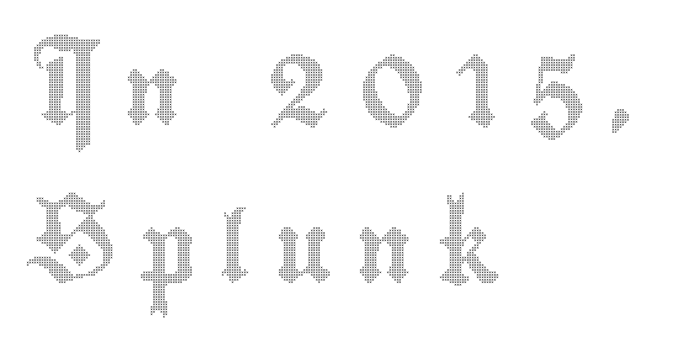
Short note: letters widely spaced. The passage shown is typed in a proportional face where columns would drift. Short and long lines alike share a common starting point at left. In terms of leading, this rendering errs on the spacious side. Notice how the stems are strictly vertical — no italics here. Rule under the text: the space is simply empty.
